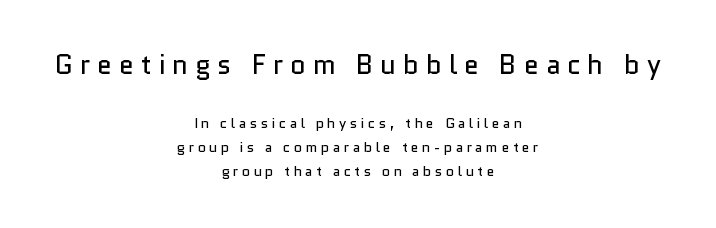
This sample is center-justified, so both line endings float freely. Bold? No — there's no thickening of the strokes. The axis of the letterforms is exactly vertical. The words here are not underlined. Look at the glyph heights: the upper group is clearly the bigger setting. Inter-character spacing is expanded well beyond the font's built-in metrics.
